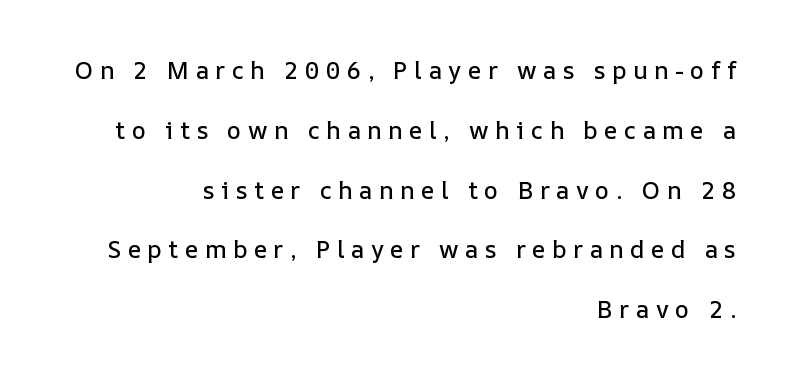
{"italic": "no", "underline": "no", "align": "right", "line_spacing": "loose", "line_spacing_ratio": 2.49, "letter_spacing": "wide", "letter_spacing_em": 0.27, "glyph_px": 24}
